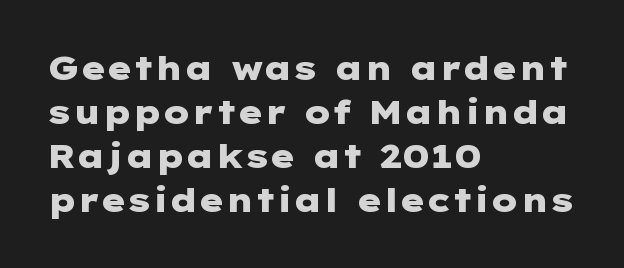
{"serif": "no", "italic": "no", "bold": "yes", "weight": "heavy", "width": "wide", "stroke_contrast": "low", "x_height": "medium", "underline": "no", "align": "left", "line_spacing": "normal", "line_spacing_ratio": 1.33, "letter_spacing": "normal", "letter_spacing_em": 0.0, "glyph_px": 33}
